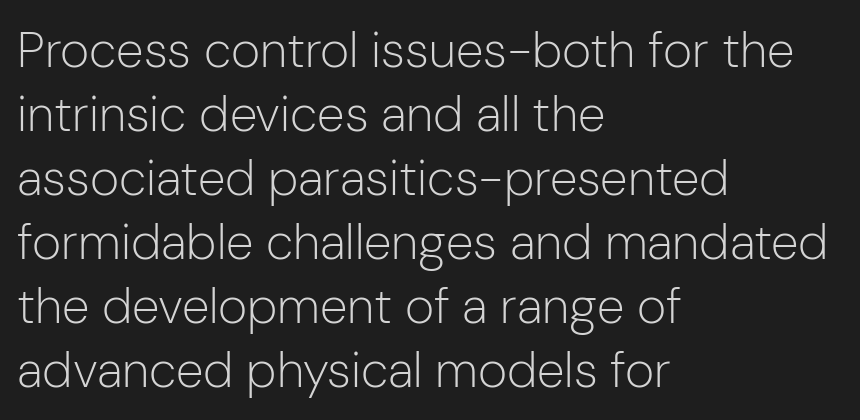
Q: Is the text bold? A: No.
Q: Is the text italic (slanted)? A: No, it is upright.
Q: Is the typeface a serif or a sans-serif typeface? A: Sans-serif.
Q: Is the text underlined? A: No.
Q: How is the paragraph aligned? A: Left-aligned.
Q: Is the spacing between letters normal or unusually wide? A: Normal.
Q: Is the spacing between lines tight, normal or loose? A: Normal.
Q: Width (condensed, normal, or wide)? A: Normal.
Q: Stroke contrast? A: Low.
Q: x-height? A: Medium.
Q: Monospaced? A: No.
